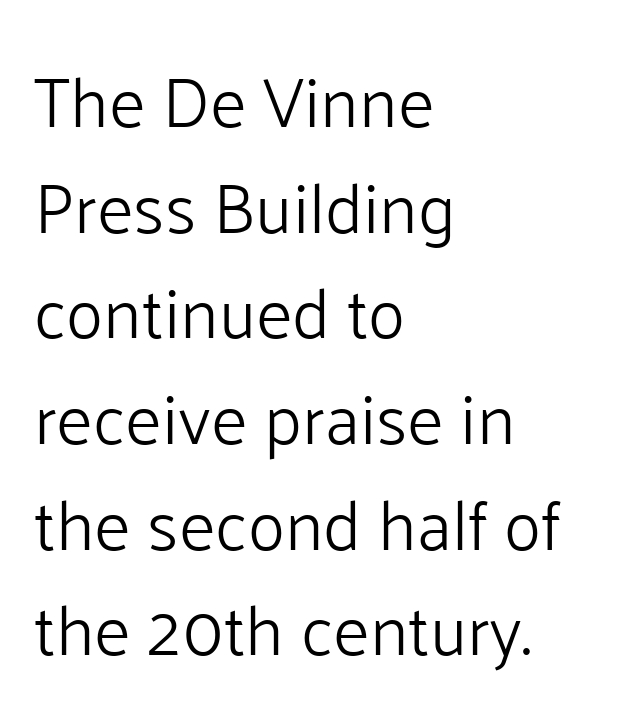
The image shows 70 px light sans-serif type, upright; set left-aligned, normal line spacing (1.51x), normal letter spacing, not underlined; low stroke contrast and a medium x-height.
